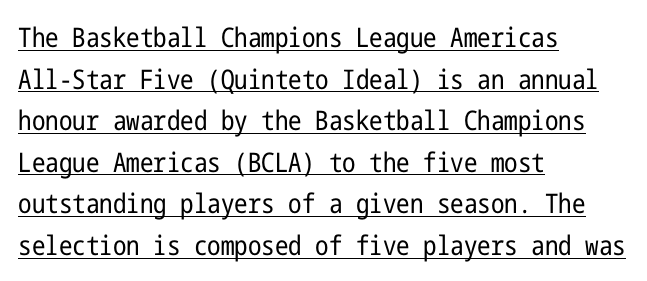
{"italic": "no", "bold": "no", "underline": "yes", "align": "left", "line_spacing": "normal", "line_spacing_ratio": 1.54, "letter_spacing": "normal", "letter_spacing_em": 0.0, "glyph_px": 27}
